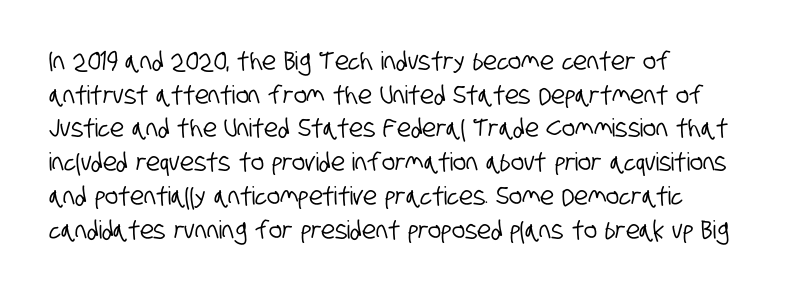
The image shows 25 px text type; set left-aligned, normal line spacing (1.35x), normal letter spacing, not underlined.
